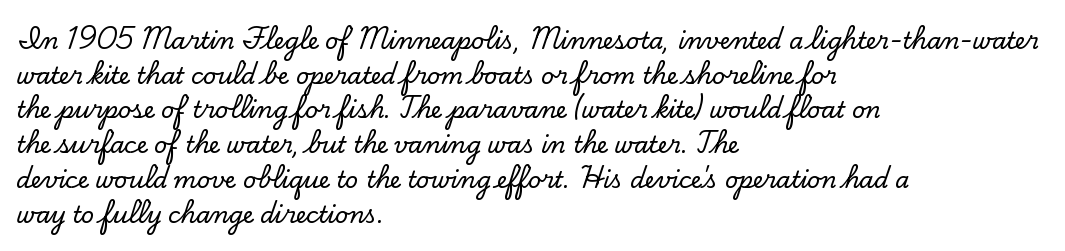
Students, observe: this is what conventionally led text looks like. Has an underline been added? It has not. Words appear dense and cohesive because spacing is normal. If you drew a ruler down the left edge, every line would touch it.
